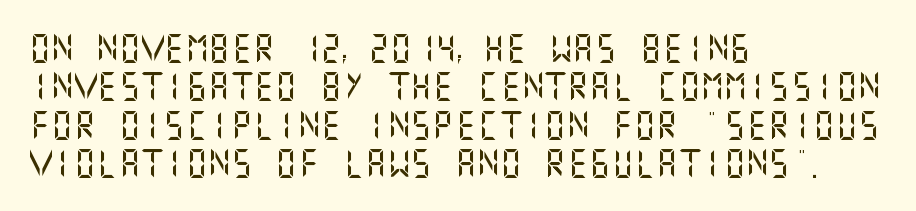
Q: Is the text italic (slanted)? A: No, it is upright.
Q: Is the typeface a serif or a sans-serif typeface? A: Sans-serif.
Q: Is the text underlined? A: No.
Q: How is the paragraph aligned? A: Left-aligned.
Q: Is the spacing between letters normal or unusually wide? A: Normal.
Q: Is the spacing between lines tight, normal or loose? A: Normal.
Q: Width (condensed, normal, or wide)? A: Normal.
Q: Stroke contrast? A: Medium.
Q: x-height? A: Large.
